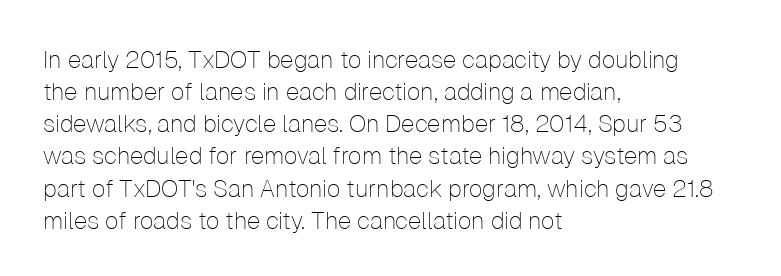
Q: Is the text bold? A: No.
Q: Is the text italic (slanted)? A: No, it is upright.
Q: Is the text underlined? A: No.
Q: How is the paragraph aligned? A: Left-aligned.
Q: Is the spacing between letters normal or unusually wide? A: Normal.
Q: Is the spacing between lines tight, normal or loose? A: Normal.
